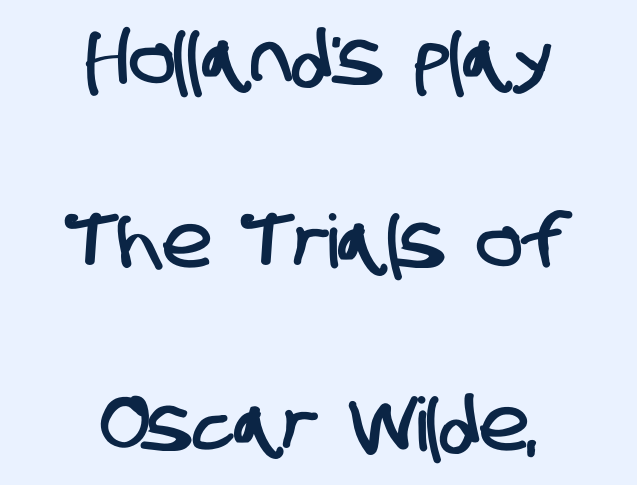
Q: Is the typeface a serif or a sans-serif typeface? A: Sans-serif.
Q: Is the text underlined? A: No.
Q: How is the paragraph aligned? A: Centered.
Q: Is the spacing between letters normal or unusually wide? A: Normal.
Q: Is the spacing between lines tight, normal or loose? A: Loose.
Q: Width (condensed, normal, or wide)? A: Condensed.
Q: Stroke contrast? A: Low.
Q: x-height? A: Large.
Q: Monospaced? A: No.
